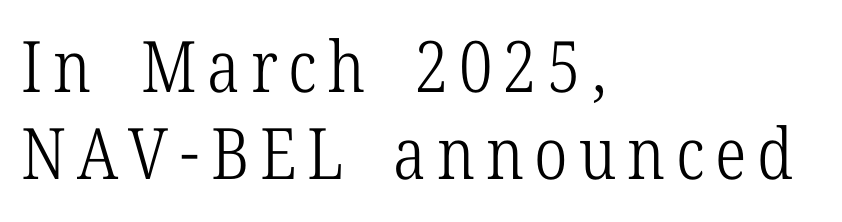
The image shows 71 px light, condensed serif type, upright; set left-aligned, line spacing 1.22x, not underlined; low stroke contrast and a medium x-height.
